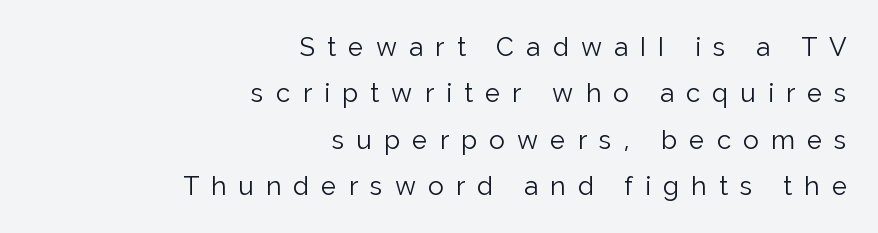
Posture: straight, roman, zero tilt. Lines of text with bare space underneath. Stroke thickness stays within the range of a standard reading face or lighter. The paragraph has a hard right edge and a soft left edge.
